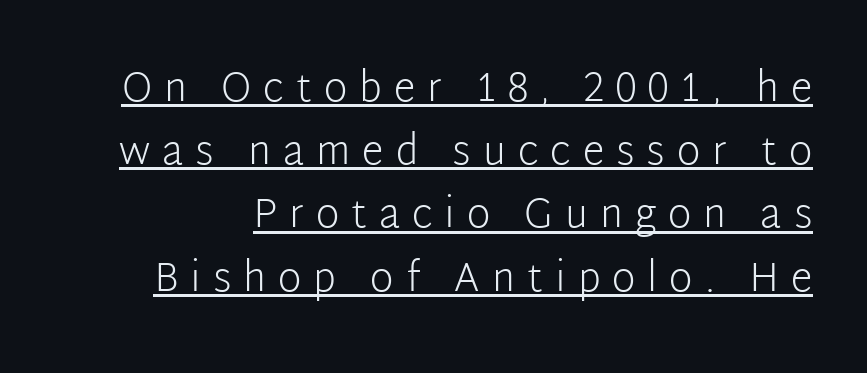
There is plenty of visible air inserted between adjacent glyphs. Underlining? Definitely there. No italicization has been applied; the sample stays upright. Normally led — the rows are evenly, conventionally spaced. Examine the stroke ends and you'll find no serifs.
